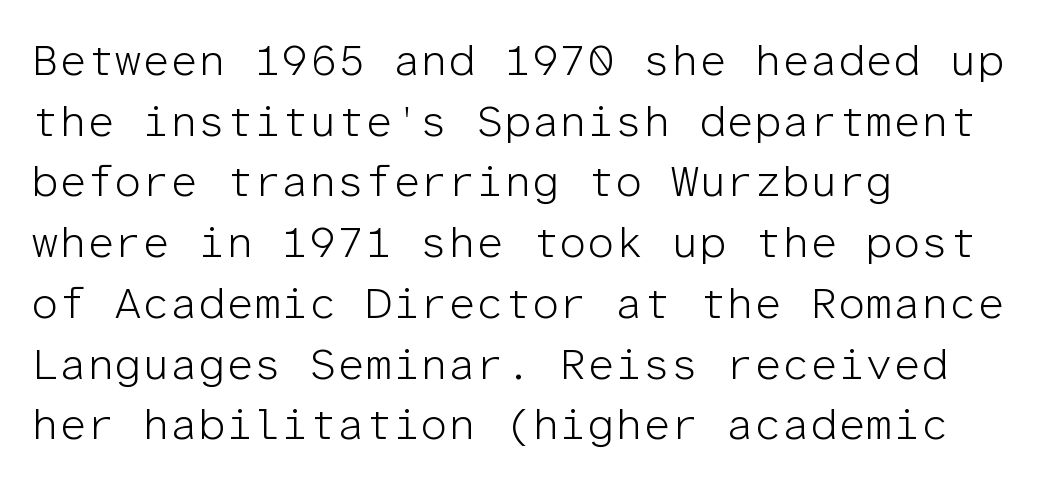
Every character here occupies the same horizontal width, giving the sample a typewriter-like rhythm. Words float on clear page, feet unadorned. The font is comparable to plain body text, perhaps lighter. There is no visible air inserted between adjacent glyphs.
